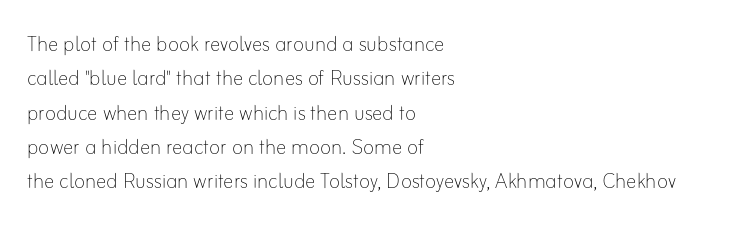
The image shows 26 px text type, upright; set left-aligned, normal line spacing (1.32x), normal letter spacing, not underlined.
